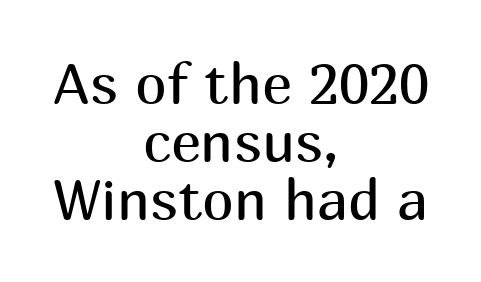
The image shows 57 px regular-weight sans-serif type, upright; set centered, tight line spacing (1.02x), normal letter spacing, not underlined; medium stroke contrast and a medium x-height.
